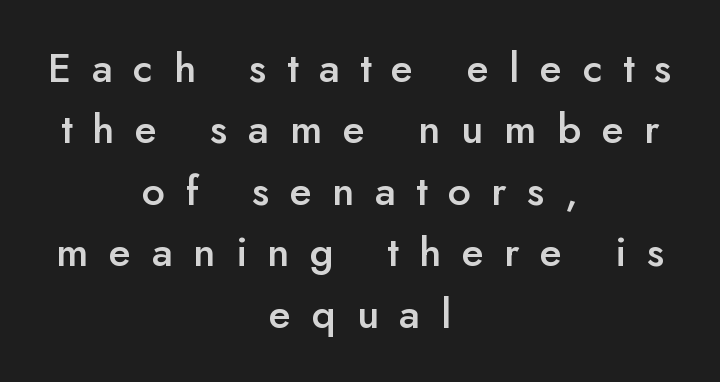
{"serif": "no", "italic": "no", "bold": "semi", "weight": "semibold", "width": "normal", "stroke_contrast": "low", "x_height": "small", "monospaced": "no", "underline": "no", "align": "center", "line_spacing": "normal", "line_spacing_ratio": 1.5, "letter_spacing": "wide", "letter_spacing_em": 0.5, "glyph_px": 41}
